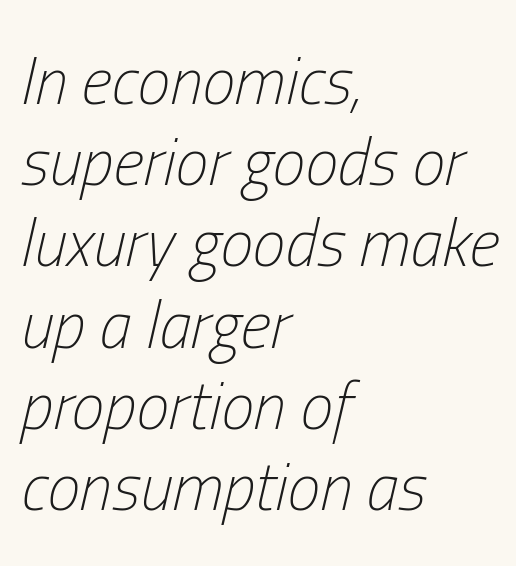
Q: Is the text bold? A: No.
Q: Is the text italic (slanted)? A: Yes, it leans right by about 13 degrees.
Q: Is the text underlined? A: No.
Q: How is the paragraph aligned? A: Left-aligned.
Q: Is the spacing between letters normal or unusually wide? A: Normal.
Q: Width (condensed, normal, or wide)? A: Condensed.
Q: Stroke contrast? A: Low.
Q: x-height? A: Medium.
Q: Monospaced? A: No.
